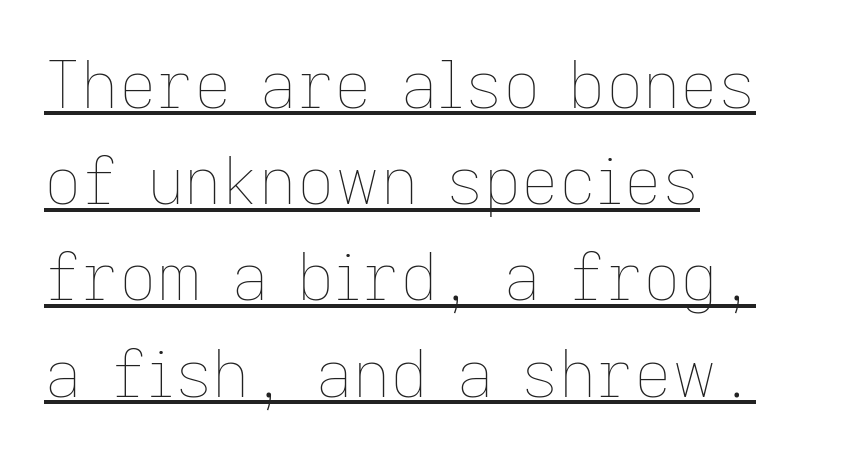
{"italic": "no", "bold": "no", "weight": "thin", "width": "normal", "stroke_contrast": "low", "x_height": "medium", "monospaced": "no", "underline": "yes", "align": "left", "line_spacing": "normal", "line_spacing_ratio": 1.48, "letter_spacing": "normal", "letter_spacing_em": 0.0, "glyph_px": 65}
